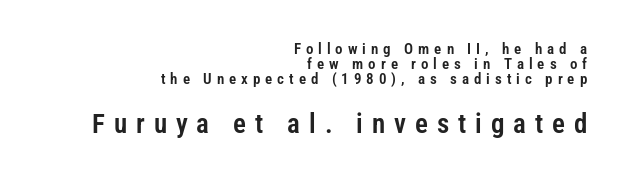
Q: Is the text italic (slanted)? A: No, it is upright.
Q: Is the text underlined? A: No.
Q: How is the paragraph aligned? A: Right-aligned.
Q: Is the spacing between letters normal or unusually wide? A: Unusually wide.
Q: Is the spacing between lines tight, normal or loose? A: Tight.
Q: Which block of text is set in a larger size, the first (top) or the second (bottom)? A: The second (bottom) one.
